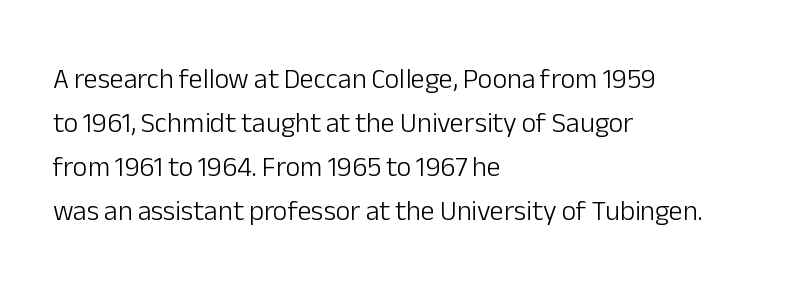
{"serif": "no", "italic": "no", "bold": "no", "weight": "light", "width": "normal", "stroke_contrast": "low", "x_height": "medium", "monospaced": "no", "underline": "no", "align": "left", "line_spacing": "normal", "line_spacing_ratio": 1.57, "letter_spacing": "normal", "letter_spacing_em": 0.0, "glyph_px": 28}
